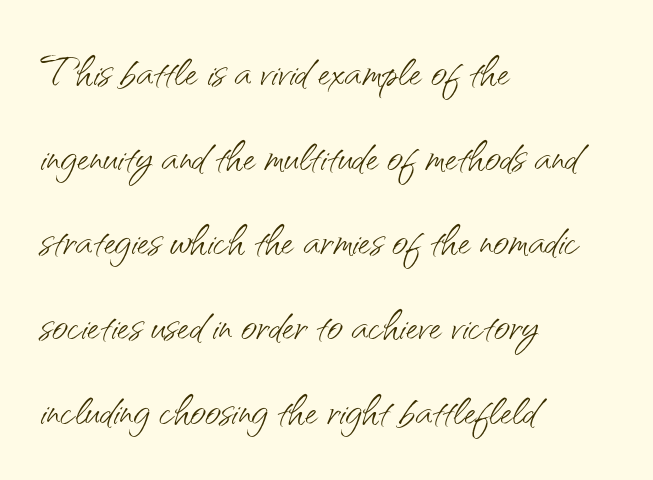
The image shows 55 px light sans-serif type; set left-aligned, normal line spacing (1.54x), normal letter spacing, not underlined; medium stroke contrast and a small x-height.
